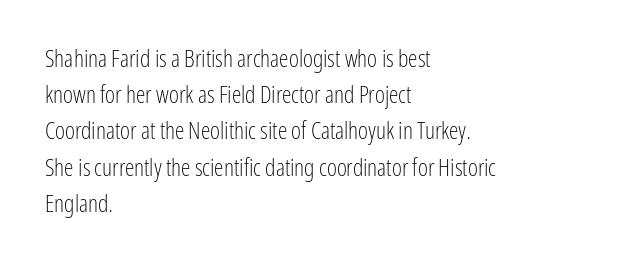
{"italic": "no", "bold": "no", "underline": "no", "align": "left", "line_spacing": "normal", "line_spacing_ratio": 1.51, "letter_spacing": "normal", "letter_spacing_em": 0.0, "glyph_px": 24}
